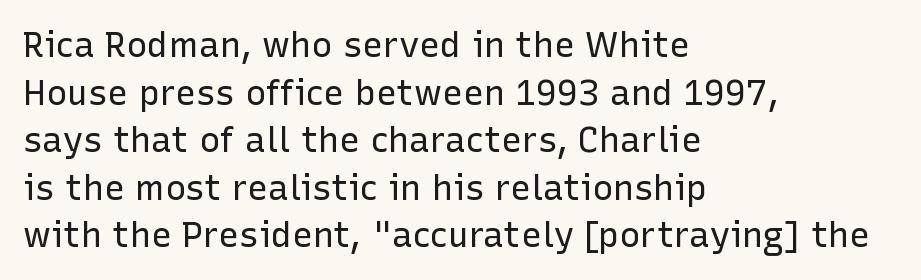
Q: Is the text bold? A: No.
Q: Is the text italic (slanted)? A: No, it is upright.
Q: Is the typeface a serif or a sans-serif typeface? A: Sans-serif.
Q: Is the text underlined? A: No.
Q: How is the paragraph aligned? A: Left-aligned.
Q: Is the spacing between letters normal or unusually wide? A: Normal.
Q: Is the spacing between lines tight, normal or loose? A: Normal.
Q: Width (condensed, normal, or wide)? A: Normal.
Q: Stroke contrast? A: Low.
Q: x-height? A: Medium.
Q: Monospaced? A: No.
